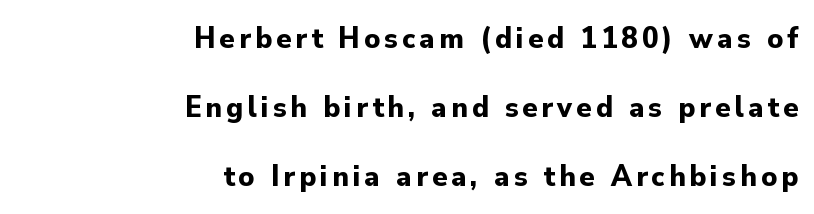
A great deal of white space separates one row of letters from the next. Does the copy run flush right? Yes — the right margin is perfectly even. Characters remain perfectly vertical along every line. Thick stems and heavy bowls — unmistakably bold. The string is rendered with underlining switched off. The passage shown is typed in a proportional face where columns would drift.
